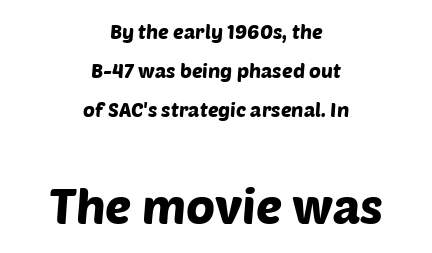
{"serif": "no", "width": "normal", "stroke_contrast": "low", "x_height": "large", "monospaced": "no", "underline": "no", "align": "center", "line_spacing": "loose", "line_spacing_ratio": 1.94, "letter_spacing": "normal", "letter_spacing_em": 0.0, "larger_block": "second", "size_ratio": 2.45, "glyph_px": 49}
